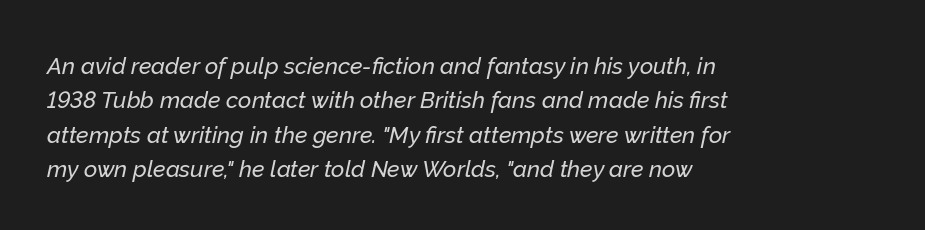
Q: Is the text italic (slanted)? A: Yes, it leans right by about 12 degrees.
Q: Is the text underlined? A: No.
Q: How is the paragraph aligned? A: Left-aligned.
Q: Is the spacing between letters normal or unusually wide? A: Normal.
Q: Is the spacing between lines tight, normal or loose? A: Normal.
